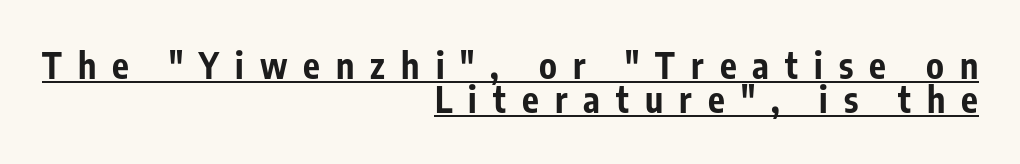
The image shows 35 px bold, condensed sans-serif type, upright; set right-aligned, tight line spacing (0.98x), unusually wide letter spacing (+0.46 em), underlined; low stroke contrast and a medium x-height.
